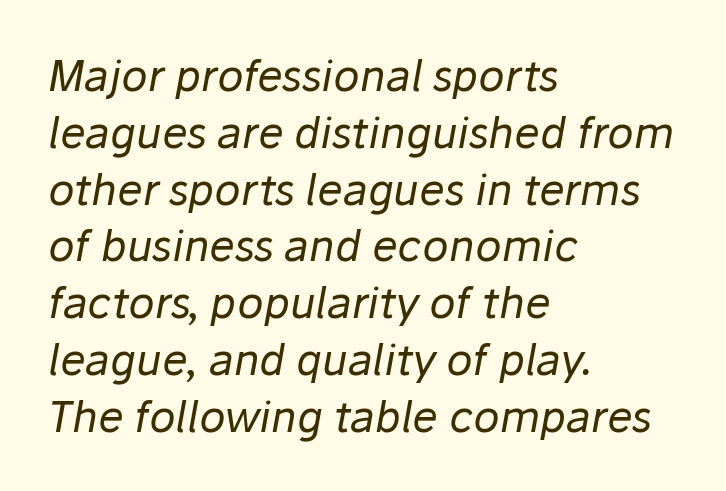
The image shows 43 px regular-weight type, italic (leaning right); set left-aligned, normal line spacing (1.32x), normal letter spacing, not underlined; low stroke contrast and a medium x-height.
